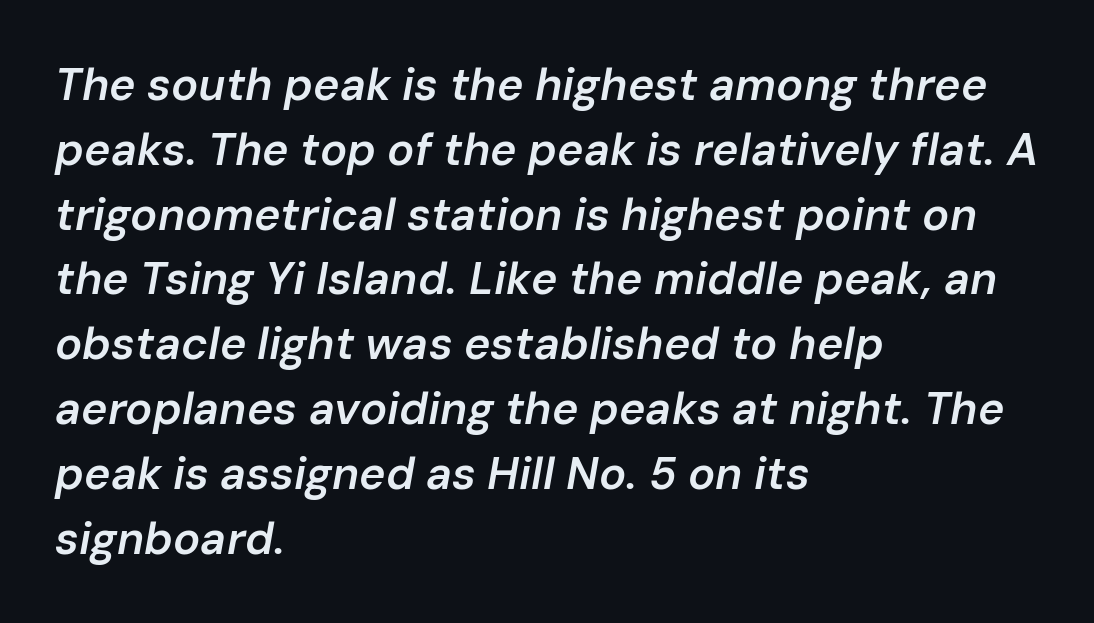
{"italic": "yes", "lean": "right", "slant_degrees": 10, "bold": "semi", "weight": "semibold", "width": "normal", "stroke_contrast": "low", "x_height": "medium", "monospaced": "no", "underline": "no", "align": "left", "line_spacing": "normal", "line_spacing_ratio": 1.44, "letter_spacing": "normal", "letter_spacing_em": 0.0, "glyph_px": 45}
